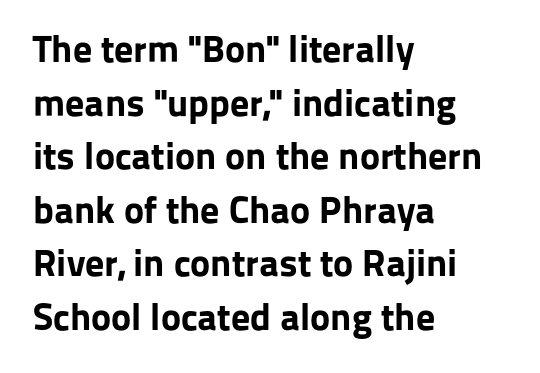
The image shows 38 px bold sans-serif type, upright; set left-aligned, normal line spacing (1.41x), normal letter spacing, not underlined; low stroke contrast and a medium x-height.
